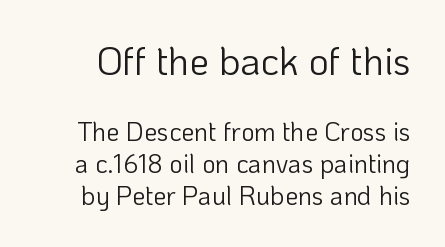
{"serif": "no", "italic": "no", "bold": "no", "weight": "light", "width": "normal", "stroke_contrast": "low", "x_height": "medium", "monospaced": "no", "underline": "no", "line_spacing_ratio": 1.23, "letter_spacing": "normal", "letter_spacing_em": 0.0, "larger_block": "first", "size_ratio": 1.5, "glyph_px": 39}
